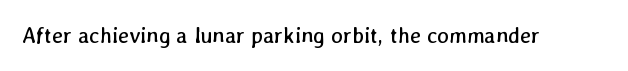
The image shows 22 px text type; set normal letter spacing, not underlined.
